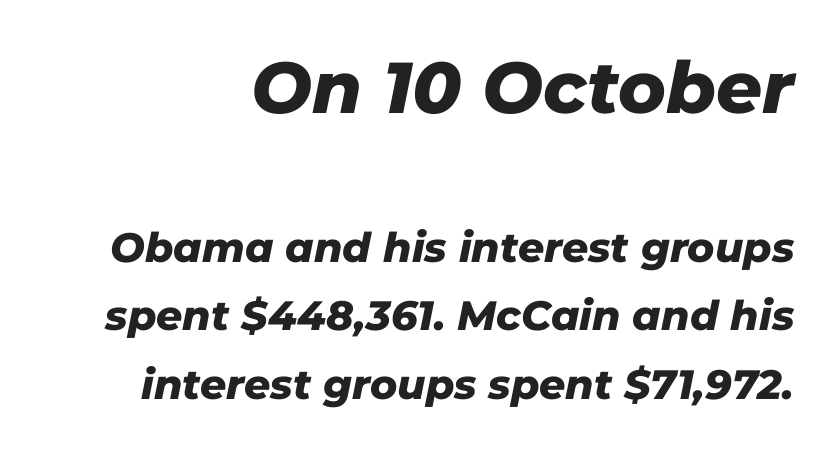
Q: Is the text bold? A: Yes.
Q: Is the text italic (slanted)? A: Yes, it leans right by about 11 degrees.
Q: Is the text underlined? A: No.
Q: Is the spacing between letters normal or unusually wide? A: Normal.
Q: Is the spacing between lines tight, normal or loose? A: Normal.
Q: Which block of text is set in a larger size, the first (top) or the second (bottom)? A: The first (top) one.
Q: Width (condensed, normal, or wide)? A: Normal.
Q: Stroke contrast? A: Low.
Q: x-height? A: Medium.
Q: Monospaced? A: No.
